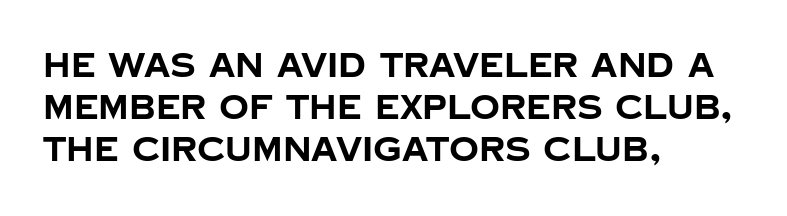
Q: Is the text bold? A: Yes.
Q: Is the text italic (slanted)? A: No, it is upright.
Q: Is the typeface a serif or a sans-serif typeface? A: Sans-serif.
Q: Is the text underlined? A: No.
Q: How is the paragraph aligned? A: Left-aligned.
Q: Is the spacing between letters normal or unusually wide? A: Normal.
Q: Is the spacing between lines tight, normal or loose? A: Normal.
Q: Width (condensed, normal, or wide)? A: Normal.
Q: Stroke contrast? A: Low.
Q: x-height? A: Large.
Q: Monospaced? A: No.
